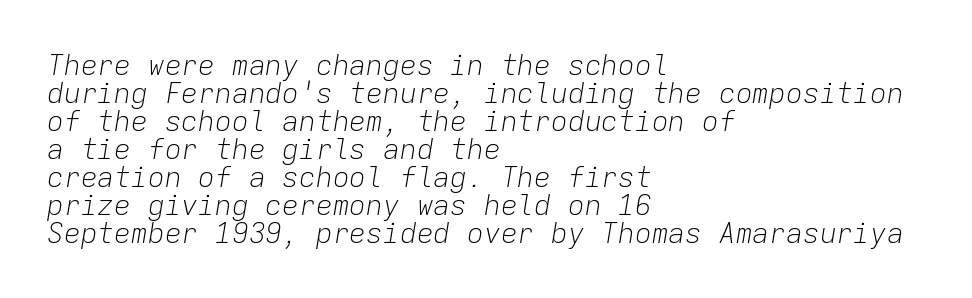
Unmarked baselines from the first word to the last. This sample has the even, mechanical cadence of fixed-width lettering. This sample is left-justified, so line endings fall wherever the words run out. Line spacing here is tight. No extra tracking has been applied to these lines. Style check: oblique.
